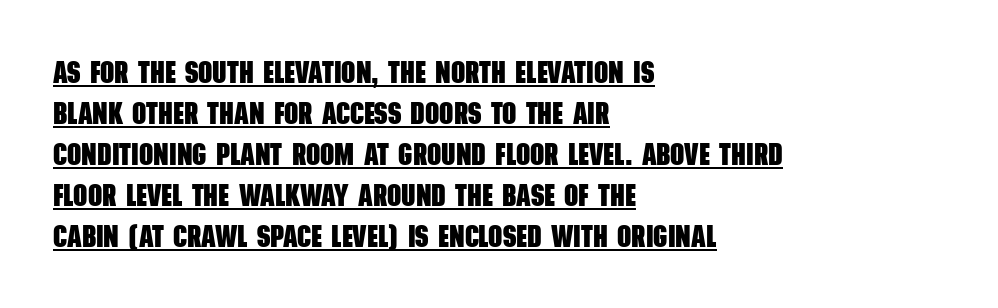
Q: Is the text bold? A: Yes.
Q: Is the typeface a serif or a sans-serif typeface? A: Sans-serif.
Q: Is the text underlined? A: Yes.
Q: How is the paragraph aligned? A: Left-aligned.
Q: Is the spacing between letters normal or unusually wide? A: Normal.
Q: Is the spacing between lines tight, normal or loose? A: Normal.
Q: Width (condensed, normal, or wide)? A: Condensed.
Q: Stroke contrast? A: Low.
Q: x-height? A: Large.
Q: Monospaced? A: No.
